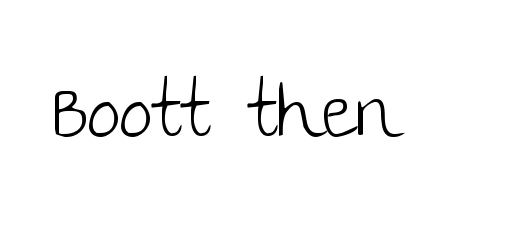
Q: Is the text bold? A: No.
Q: Is the text italic (slanted)? A: No, it is upright.
Q: Is the typeface a serif or a sans-serif typeface? A: Sans-serif.
Q: Is the text underlined? A: No.
Q: Is the spacing between letters normal or unusually wide? A: Normal.
Q: Width (condensed, normal, or wide)? A: Normal.
Q: Stroke contrast? A: Low.
Q: x-height? A: Large.
Q: Monospaced? A: No.
